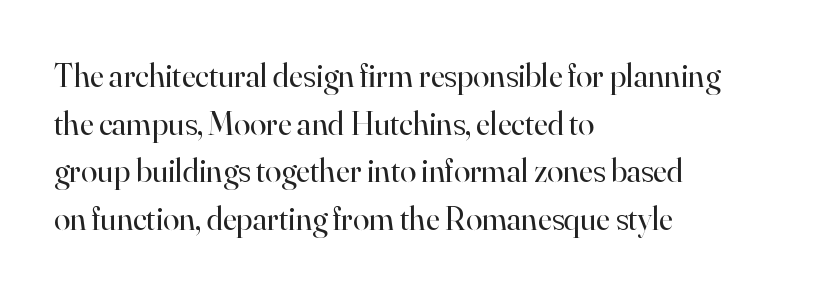
The image shows 33 px regular-weight serif type, upright; set left-aligned, normal line spacing (1.44x), normal letter spacing, not underlined; high stroke contrast and a small x-height.
